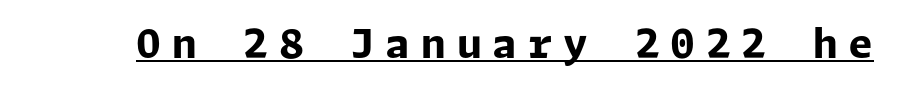
Q: Is the text bold? A: Yes.
Q: Is the text italic (slanted)? A: No, it is upright.
Q: Is the typeface a serif or a sans-serif typeface? A: Sans-serif.
Q: Is the text underlined? A: Yes.
Q: Is the spacing between letters normal or unusually wide? A: Unusually wide.
Q: Width (condensed, normal, or wide)? A: Normal.
Q: Stroke contrast? A: Low.
Q: x-height? A: Medium.
